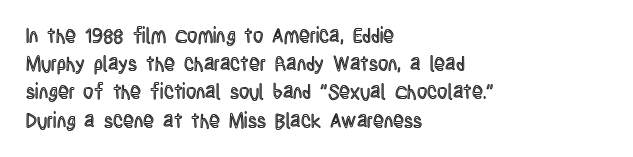
Quick note: interline space is typical. Layout note: lines flush left. The tracking reads as untouched default to a designer's eye. The passage shown is not underscored anywhere. The type sits square on the baseline with zero lean.
